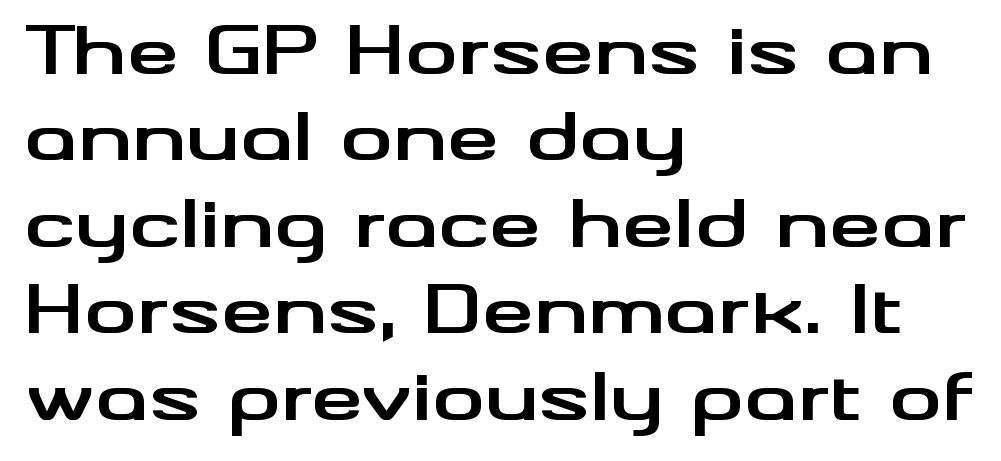
The image shows 66 px bold, wide sans-serif type, upright; set left-aligned, normal line spacing (1.31x), normal letter spacing, not underlined; medium stroke contrast and a small x-height.
